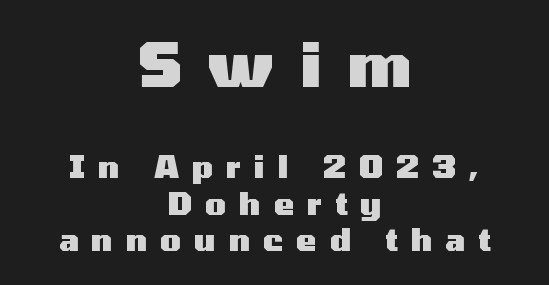
Q: Is the text bold? A: Yes.
Q: Is the text italic (slanted)? A: No, it is upright.
Q: Is the typeface a serif or a sans-serif typeface? A: Sans-serif.
Q: Is the text underlined? A: No.
Q: How is the paragraph aligned? A: Centered.
Q: Is the spacing between letters normal or unusually wide? A: Unusually wide.
Q: Which block of text is set in a larger size, the first (top) or the second (bottom)? A: The first (top) one.
Q: Width (condensed, normal, or wide)? A: Wide.
Q: Stroke contrast? A: Medium.
Q: x-height? A: Medium.
Q: Monospaced? A: No.
